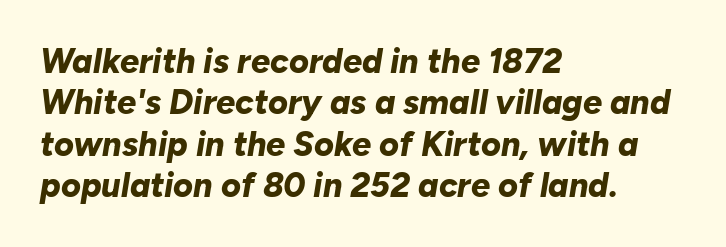
{"italic": "yes", "lean": "right", "slant_degrees": 10, "bold": "yes", "weight": "bold", "width": "normal", "stroke_contrast": "low", "x_height": "medium", "monospaced": "no", "underline": "no", "align": "left", "line_spacing_ratio": 1.22, "letter_spacing": "normal", "letter_spacing_em": 0.0, "glyph_px": 34}
